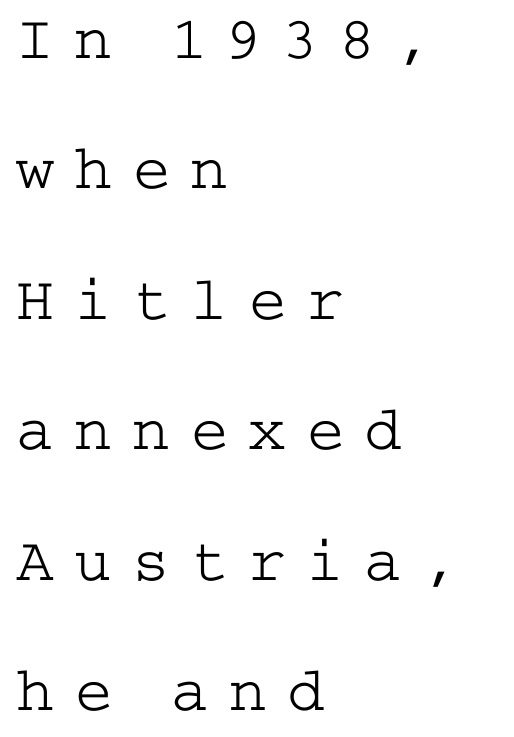
The typeface has the unassuming heft of standard copy or less. Typeset ragged right — the left edge is the straight one. A great deal of white space separates one row of letters from the next. Each row of text sits above clean, open space.
